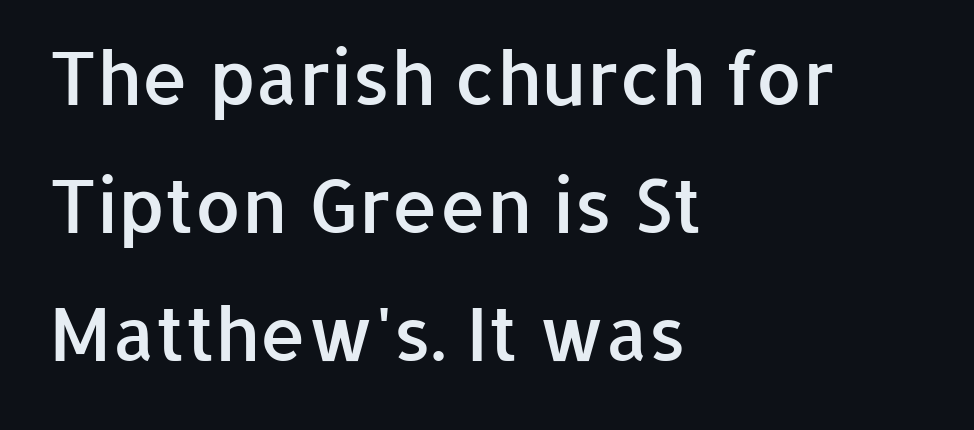
The image shows 74 px semibold sans-serif type, upright; set left-aligned, line spacing 1.73x, normal letter spacing, not underlined; low stroke contrast and a medium x-height.
